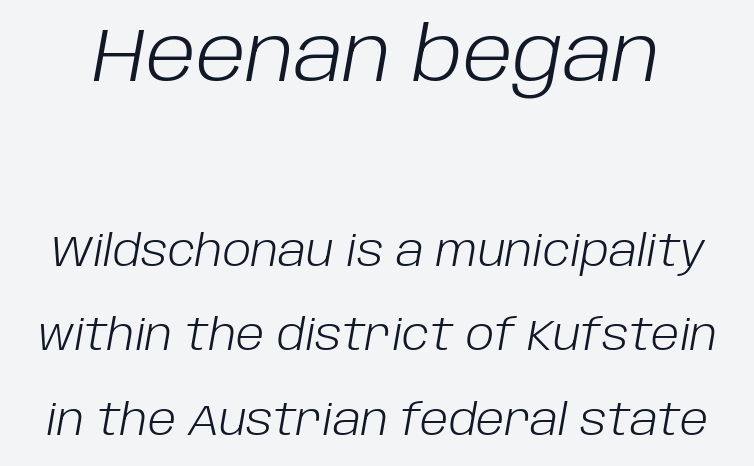
{"italic": "yes", "lean": "right", "slant_degrees": 10, "bold": "no", "weight": "light", "width": "normal", "stroke_contrast": "low", "x_height": "large", "monospaced": "no", "underline": "no", "line_spacing": "loose", "line_spacing_ratio": 1.97, "letter_spacing": "normal", "letter_spacing_em": 0.0, "larger_block": "first", "size_ratio": 1.77, "glyph_px": 76}
